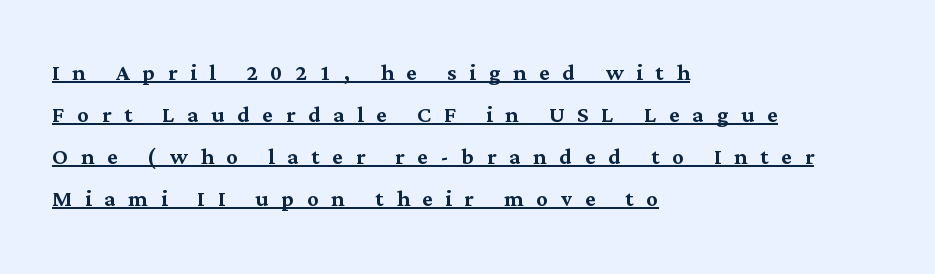
{"serif": "yes", "italic": "no", "width": "normal", "stroke_contrast": "medium", "x_height": "medium", "monospaced": "no", "underline": "yes", "align": "left", "line_spacing": "normal", "line_spacing_ratio": 1.45, "letter_spacing": "wide", "letter_spacing_em": 0.44, "glyph_px": 29}
